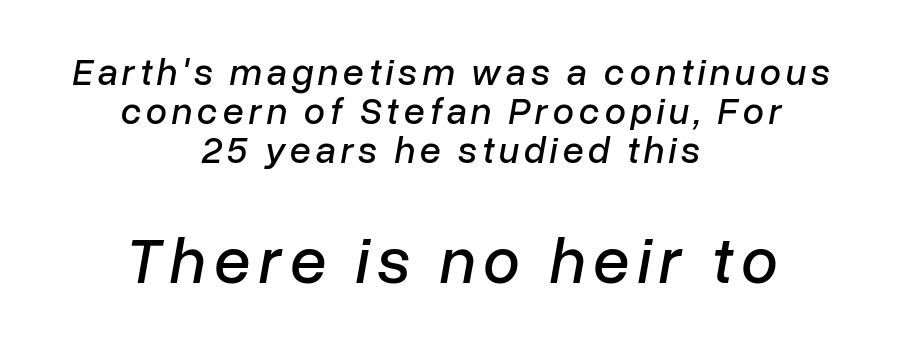
Q: Is the text italic (slanted)? A: Yes, it leans right by about 10 degrees.
Q: Is the text underlined? A: No.
Q: How is the paragraph aligned? A: Centered.
Q: Is the spacing between lines tight, normal or loose? A: Tight.
Q: Which block of text is set in a larger size, the first (top) or the second (bottom)? A: The second (bottom) one.
Q: Width (condensed, normal, or wide)? A: Normal.
Q: Stroke contrast? A: Low.
Q: x-height? A: Medium.
Q: Monospaced? A: No.
